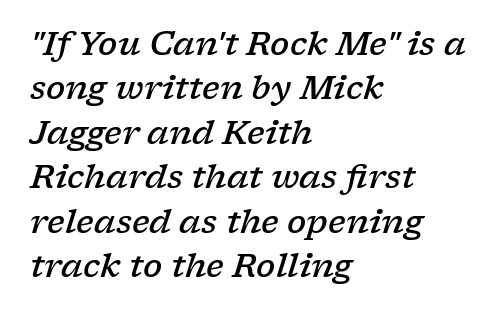
Observe the ordinary spacing: letters are neighbours, not strangers. The face used here has a pronounced slope to its letters. Anything drawn beneath the words? Only blank space. These lines are composed in type with serifs. Is this a fixed-width face? No — the glyphs have proportional, varying widths. Normally led — the rows are evenly, conventionally spaced.
